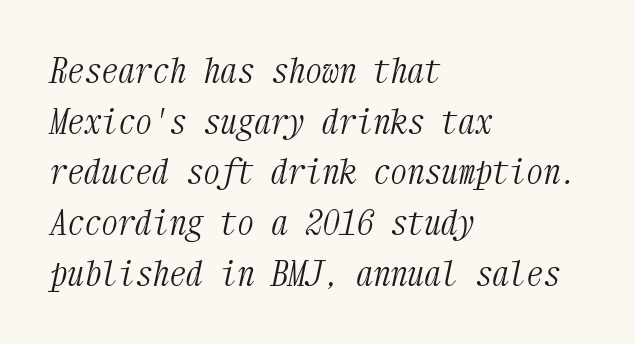
The image shows 34 px light, condensed serif type, italic (leaning right), monospaced; set left-aligned, normal line spacing (1.49x), normal letter spacing, not underlined; medium stroke contrast and a medium x-height.
